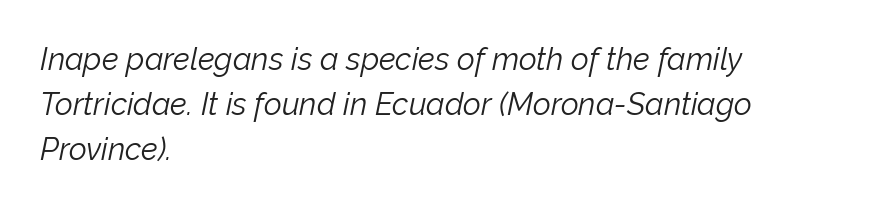
{"italic": "yes", "lean": "right", "slant_degrees": 12, "bold": "no", "weight": "light", "width": "normal", "stroke_contrast": "low", "x_height": "medium", "monospaced": "no", "underline": "no", "align": "left", "line_spacing": "normal", "line_spacing_ratio": 1.45, "letter_spacing": "normal", "letter_spacing_em": 0.0, "glyph_px": 31}
